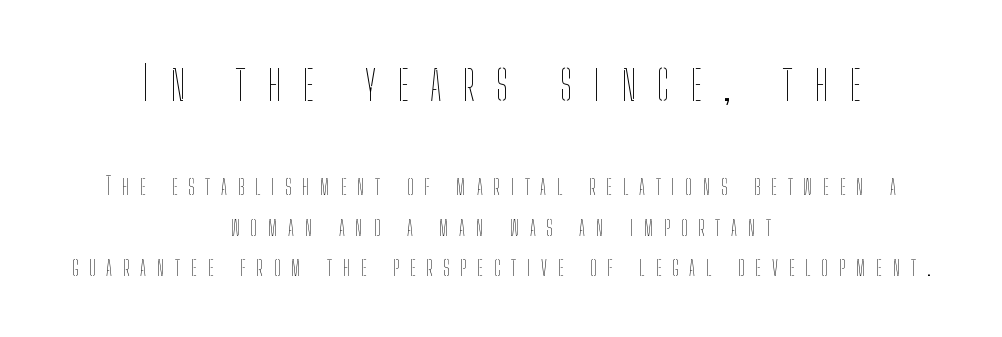
The weight tops out at a normal text grade. Varying glyph widths throughout — classic text-font behaviour. The rows are spaced the way most documents space them. This rendering features lettering with no underline.
